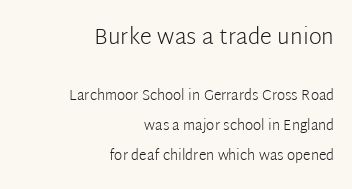
The image shows 22 px text type, upright; set right-aligned, loose line spacing (2.15x), normal letter spacing, not underlined; the first (top) block is 1.57x larger.
